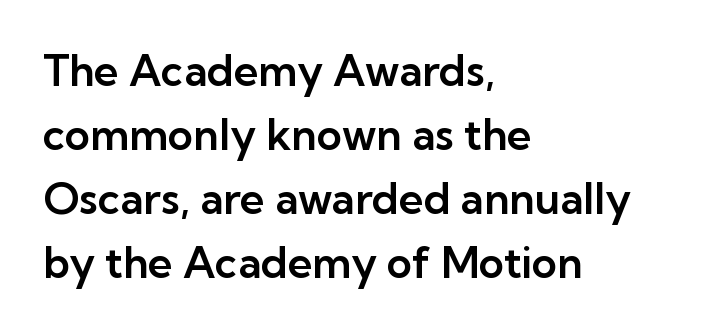
The image shows 43 px sans-serif type, upright; set left-aligned, normal line spacing (1.49x), normal letter spacing, not underlined; low stroke contrast and a medium x-height.
